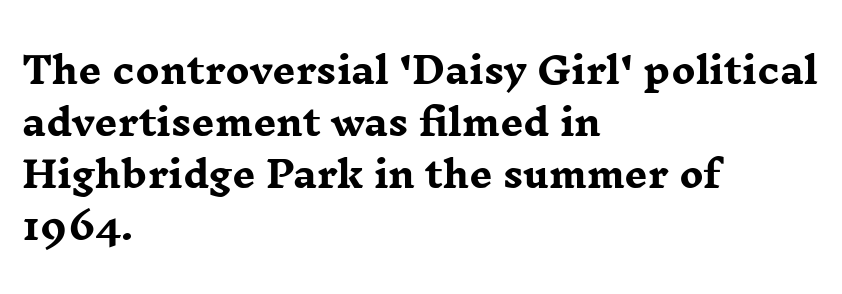
Q: Is the text bold? A: Yes.
Q: Is the text italic (slanted)? A: No, it is upright.
Q: Is the typeface a serif or a sans-serif typeface? A: Serif.
Q: Is the text underlined? A: No.
Q: How is the paragraph aligned? A: Left-aligned.
Q: Is the spacing between letters normal or unusually wide? A: Normal.
Q: Is the spacing between lines tight, normal or loose? A: Normal.
Q: Width (condensed, normal, or wide)? A: Wide.
Q: Stroke contrast? A: Low.
Q: x-height? A: Medium.
Q: Monospaced? A: No.
